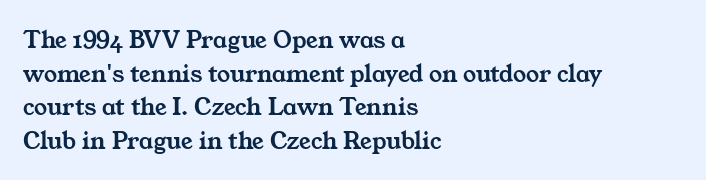
Q: Is the text underlined? A: No.
Q: How is the paragraph aligned? A: Left-aligned.
Q: Is the spacing between letters normal or unusually wide? A: Normal.
Q: Is the spacing between lines tight, normal or loose? A: Normal.
